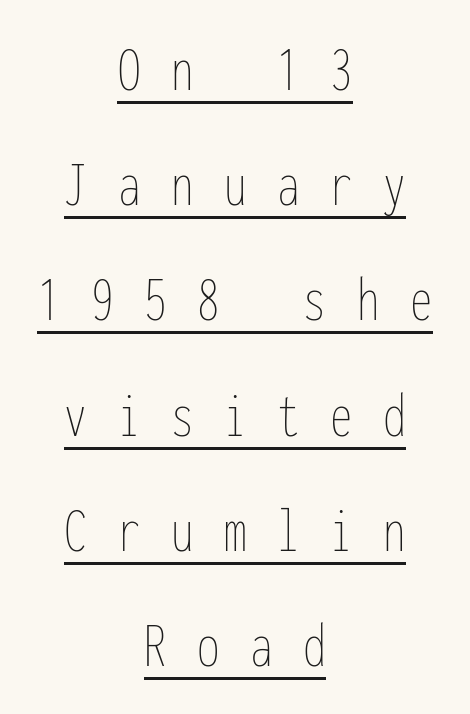
The image shows 64 px thin, condensed type, upright, monospaced; set centered, line spacing 1.8x, unusually wide letter spacing (+0.48 em), underlined; low stroke contrast and a medium x-height.
